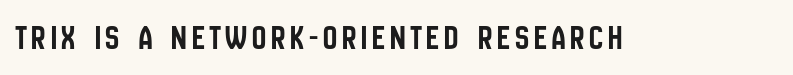
The rendering uses natural spacing where letterforms have individual widths. The text was rendered using a sans face with plain stroke endings. The letters stand straight up with perfectly vertical stems. The glyphs are unaccompanied by any horizontal stroke below them.
